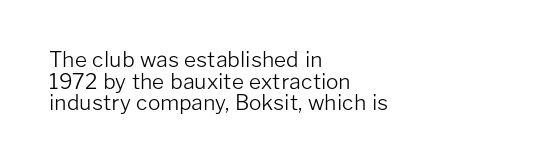
The image shows 21 px text type, upright; set left-aligned, tight line spacing (1.03x), normal letter spacing, not underlined.
